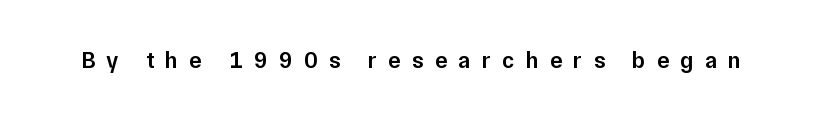
{"italic": "no", "bold": "semi", "underline": "no", "letter_spacing": "wide", "letter_spacing_em": 0.49, "glyph_px": 23}
